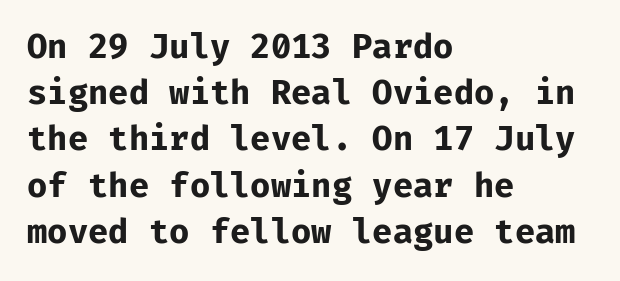
Q: Is the text bold? A: Yes.
Q: Is the text italic (slanted)? A: No, it is upright.
Q: Is the typeface a serif or a sans-serif typeface? A: Sans-serif.
Q: Is the text underlined? A: No.
Q: How is the paragraph aligned? A: Left-aligned.
Q: Is the spacing between letters normal or unusually wide? A: Normal.
Q: Is the spacing between lines tight, normal or loose? A: Normal.
Q: Width (condensed, normal, or wide)? A: Normal.
Q: Stroke contrast? A: Low.
Q: x-height? A: Medium.
